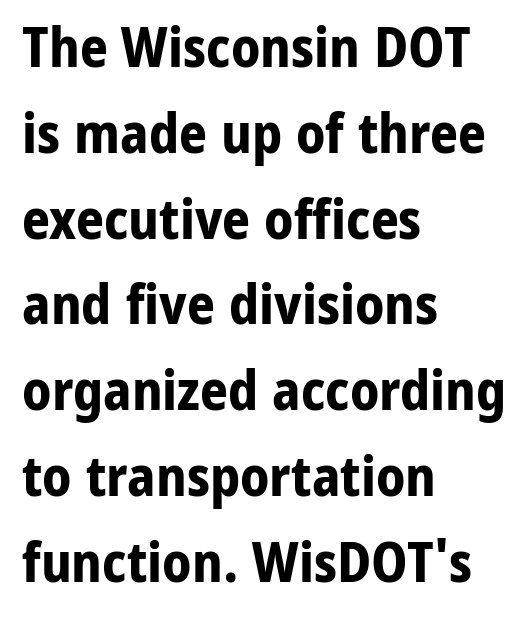
{"serif": "no", "italic": "no", "bold": "yes", "weight": "bold", "width": "normal", "stroke_contrast": "low", "x_height": "medium", "monospaced": "no", "underline": "no", "align": "left", "line_spacing": "normal", "line_spacing_ratio": 1.56, "letter_spacing": "normal", "letter_spacing_em": 0.0, "glyph_px": 55}
